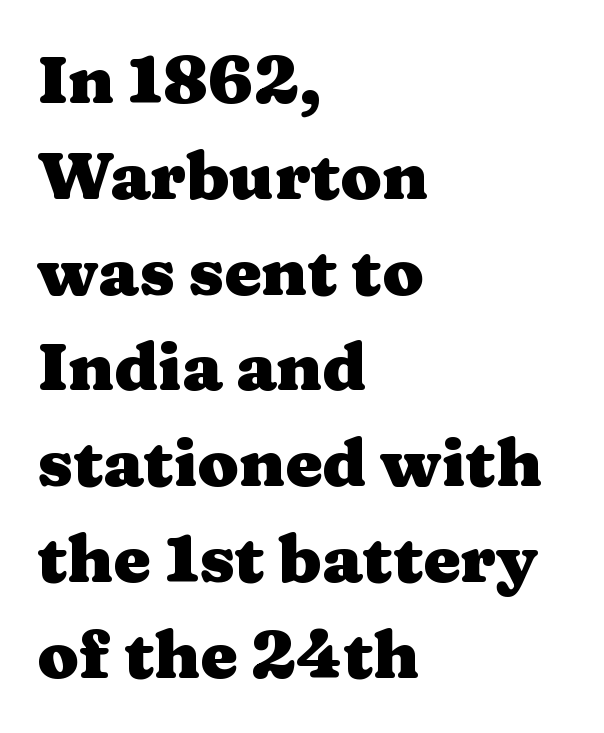
Q: Is the text bold? A: Yes.
Q: Is the text italic (slanted)? A: No, it is upright.
Q: Is the typeface a serif or a sans-serif typeface? A: Serif.
Q: Is the text underlined? A: No.
Q: How is the paragraph aligned? A: Left-aligned.
Q: Is the spacing between letters normal or unusually wide? A: Normal.
Q: Is the spacing between lines tight, normal or loose? A: Normal.
Q: Width (condensed, normal, or wide)? A: Wide.
Q: Stroke contrast? A: Medium.
Q: x-height? A: Medium.
Q: Monospaced? A: No.
